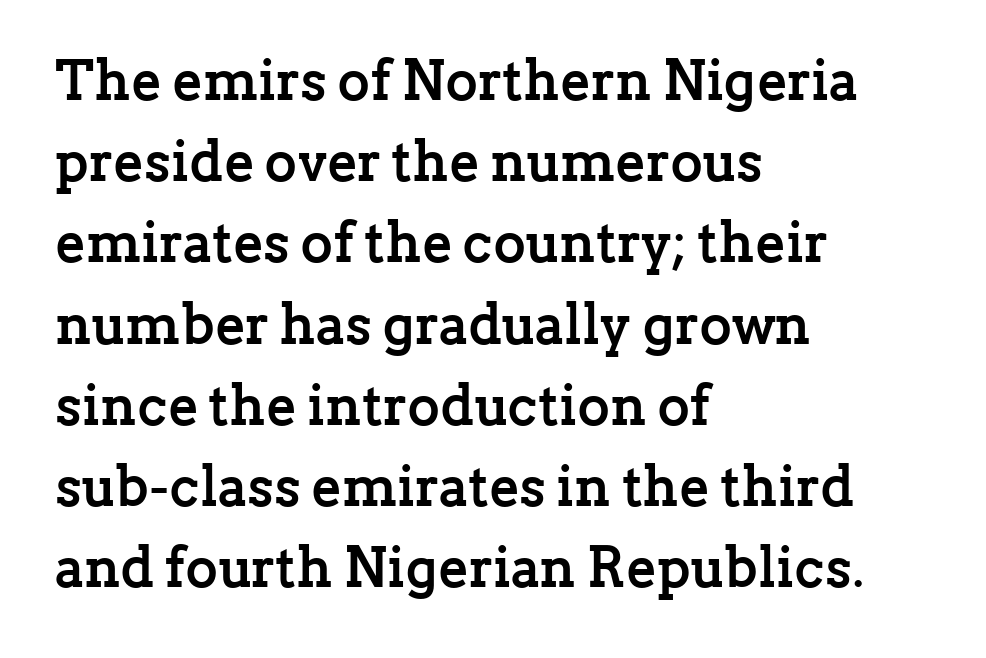
The image shows 56 px semibold serif type, upright; set left-aligned, normal line spacing (1.45x), normal letter spacing, not underlined; low stroke contrast and a medium x-height.
